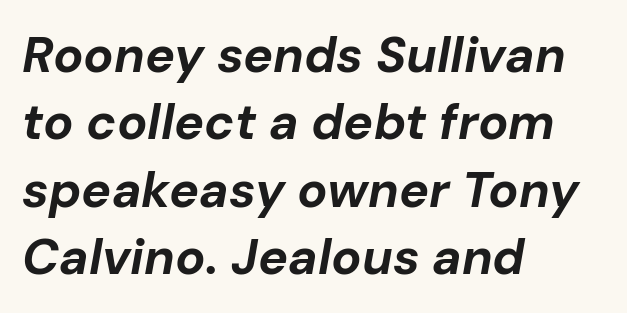
The image shows 50 px bold type, italic (leaning right); set left-aligned, normal line spacing (1.35x), normal letter spacing, not underlined; low stroke contrast and a medium x-height.
